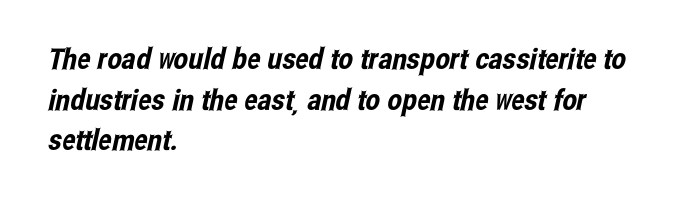
Q: Is the typeface a serif or a sans-serif typeface? A: Sans-serif.
Q: Is the text underlined? A: No.
Q: How is the paragraph aligned? A: Left-aligned.
Q: Is the spacing between letters normal or unusually wide? A: Normal.
Q: Is the spacing between lines tight, normal or loose? A: Normal.
Q: Width (condensed, normal, or wide)? A: Condensed.
Q: Stroke contrast? A: Low.
Q: x-height? A: Medium.
Q: Monospaced? A: No.
